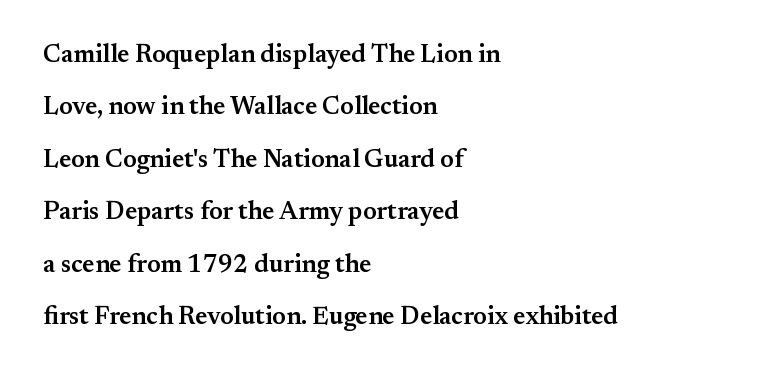
These lines stand farther apart than default settings would place them. The rendering anchors every line to the left-hand side. The letters sit at their default tracking, neither squeezed nor spread. This is roman type, the default non-slanted kind. Nobody drew a line under any word here. Semibold letterforms, between regular and bold.
